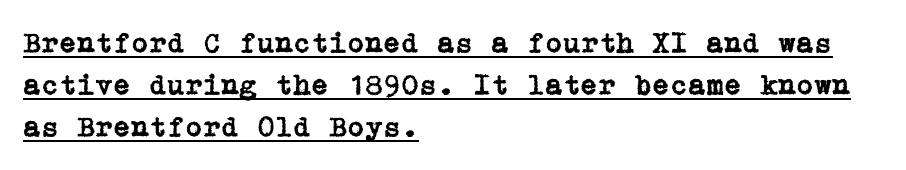
Q: Is the text italic (slanted)? A: No, it is upright.
Q: Is the typeface a serif or a sans-serif typeface? A: Serif.
Q: Is the text underlined? A: Yes.
Q: How is the paragraph aligned? A: Left-aligned.
Q: Is the spacing between letters normal or unusually wide? A: Normal.
Q: Is the spacing between lines tight, normal or loose? A: Normal.
Q: Width (condensed, normal, or wide)? A: Normal.
Q: Stroke contrast? A: Low.
Q: x-height? A: Medium.
